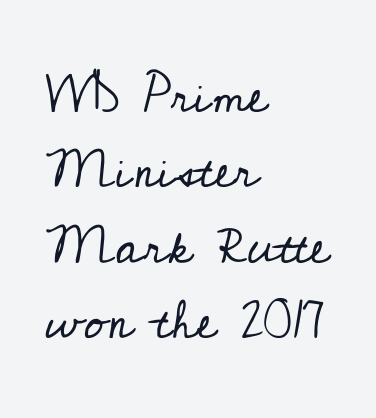
Q: Is the text bold? A: No.
Q: Is the text italic (slanted)? A: Yes.
Q: Is the typeface a serif or a sans-serif typeface? A: Serif.
Q: Is the text underlined? A: No.
Q: How is the paragraph aligned? A: Left-aligned.
Q: Is the spacing between letters normal or unusually wide? A: Normal.
Q: Is the spacing between lines tight, normal or loose? A: Normal.
Q: Width (condensed, normal, or wide)? A: Normal.
Q: Stroke contrast? A: Low.
Q: x-height? A: Small.
Q: Monospaced? A: No.
